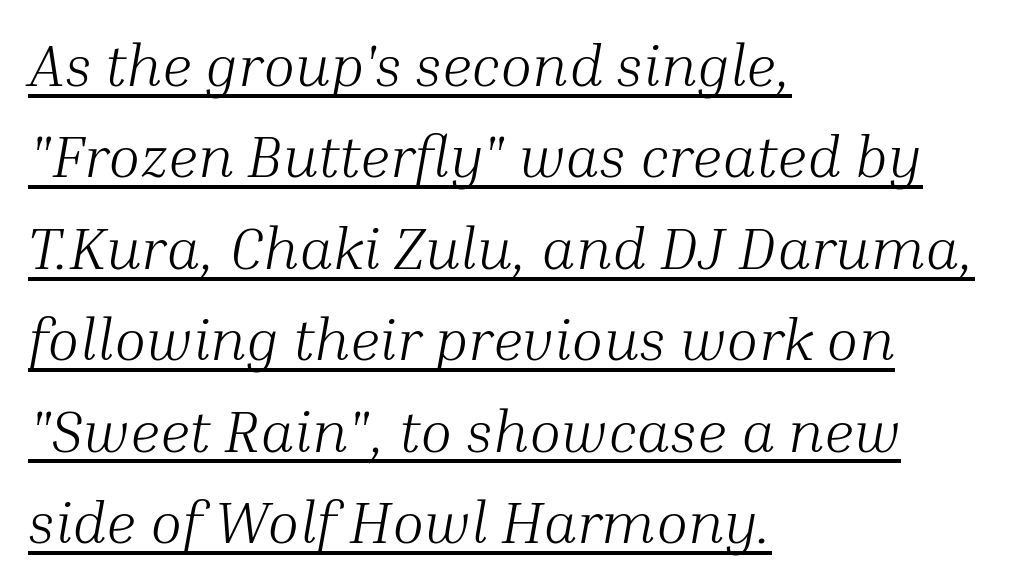
{"serif": "yes", "italic": "yes", "lean": "right", "slant_degrees": 10, "bold": "no", "weight": "light", "width": "normal", "stroke_contrast": "medium", "x_height": "medium", "monospaced": "no", "underline": "yes", "align": "left", "line_spacing": "normal", "line_spacing_ratio": 1.55, "letter_spacing": "normal", "letter_spacing_em": 0.0, "glyph_px": 59}
